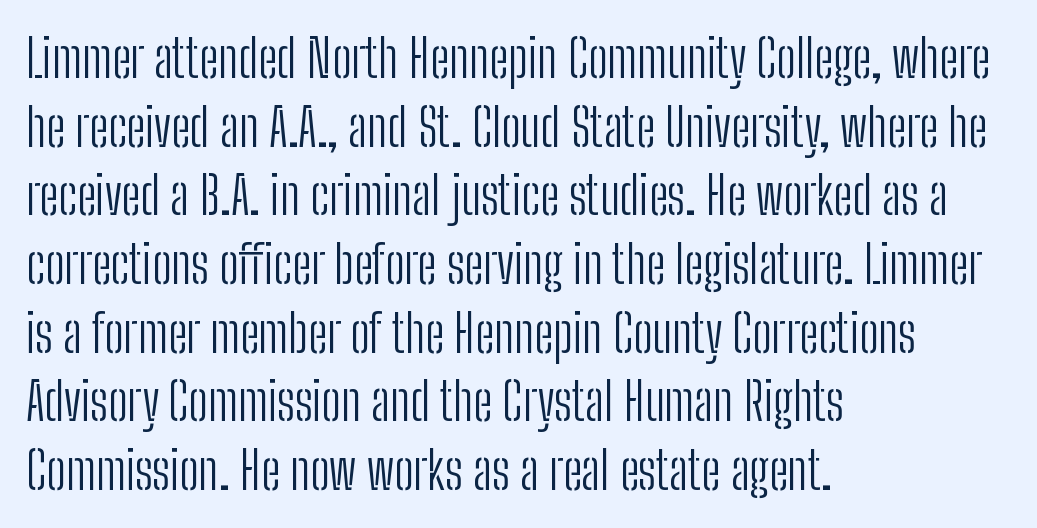
Q: Is the text bold? A: No.
Q: Is the text italic (slanted)? A: No, it is upright.
Q: Is the typeface a serif or a sans-serif typeface? A: Sans-serif.
Q: Is the text underlined? A: No.
Q: How is the paragraph aligned? A: Left-aligned.
Q: Is the spacing between letters normal or unusually wide? A: Normal.
Q: Is the spacing between lines tight, normal or loose? A: Normal.
Q: Width (condensed, normal, or wide)? A: Condensed.
Q: Stroke contrast? A: Low.
Q: x-height? A: Medium.
Q: Monospaced? A: No.
